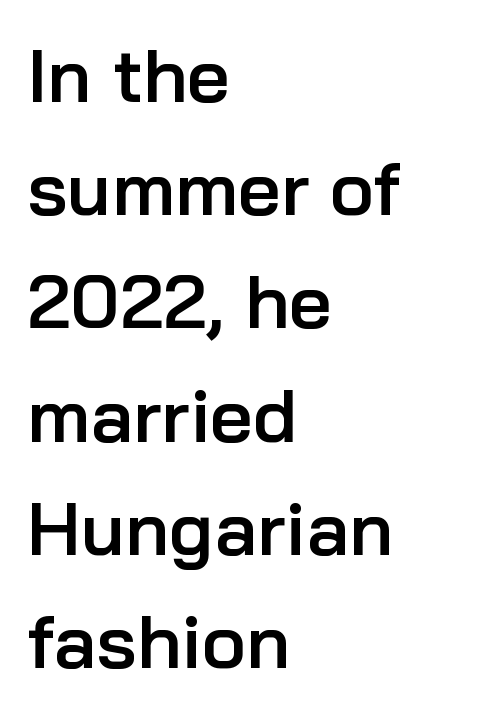
{"serif": "no", "italic": "no", "bold": "semi", "weight": "semibold", "width": "normal", "stroke_contrast": "low", "x_height": "medium", "monospaced": "no", "underline": "no", "align": "left", "line_spacing": "normal", "line_spacing_ratio": 1.51, "letter_spacing": "normal", "letter_spacing_em": 0.0, "glyph_px": 75}
